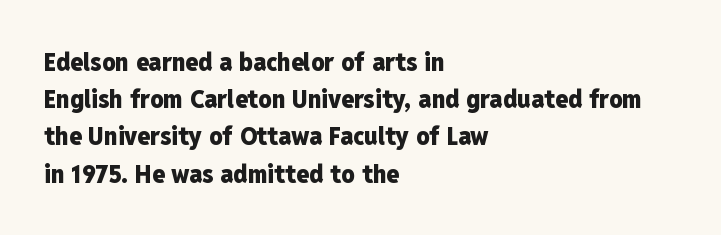
Q: Is the text bold? A: Yes.
Q: Is the text italic (slanted)? A: No, it is upright.
Q: Is the text underlined? A: No.
Q: How is the paragraph aligned? A: Left-aligned.
Q: Is the spacing between letters normal or unusually wide? A: Normal.
Q: Is the spacing between lines tight, normal or loose? A: Normal.
